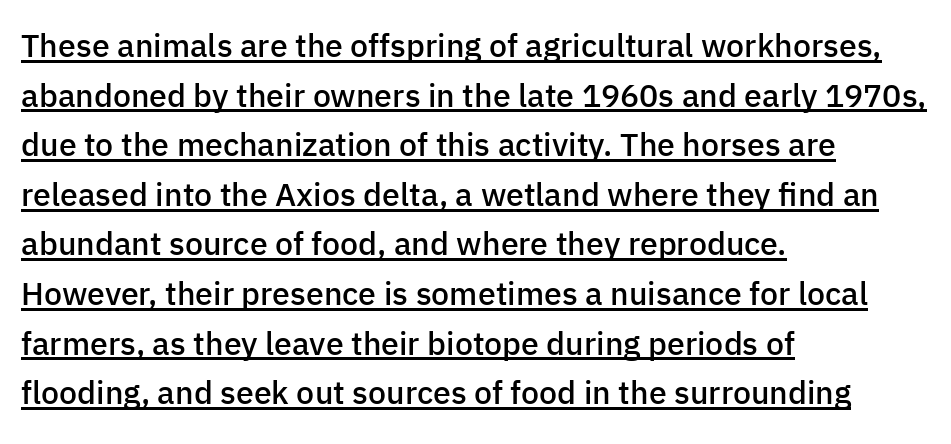
{"serif": "no", "italic": "no", "bold": "semi", "weight": "semibold", "width": "normal", "stroke_contrast": "low", "x_height": "medium", "monospaced": "no", "underline": "yes", "align": "left", "line_spacing": "normal", "line_spacing_ratio": 1.55, "letter_spacing": "normal", "letter_spacing_em": 0.0, "glyph_px": 32}
